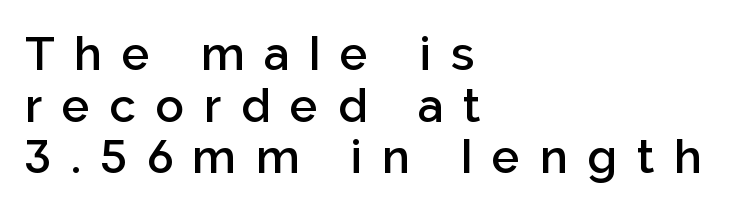
{"serif": "no", "italic": "no", "bold": "semi", "weight": "semibold", "width": "normal", "stroke_contrast": "low", "x_height": "medium", "monospaced": "no", "underline": "no", "align": "left", "line_spacing": "tight", "line_spacing_ratio": 1.1, "letter_spacing": "wide", "letter_spacing_em": 0.42, "glyph_px": 47}
